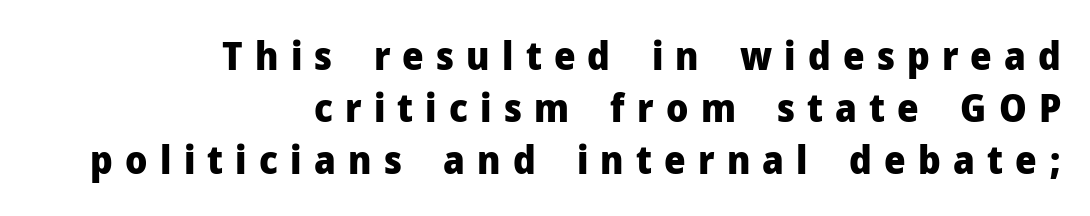
{"serif": "no", "italic": "no", "bold": "yes", "weight": "heavy", "width": "normal", "stroke_contrast": "low", "x_height": "medium", "monospaced": "no", "underline": "no", "align": "right", "line_spacing": "normal", "line_spacing_ratio": 1.37, "letter_spacing": "wide", "letter_spacing_em": 0.32, "glyph_px": 38}
